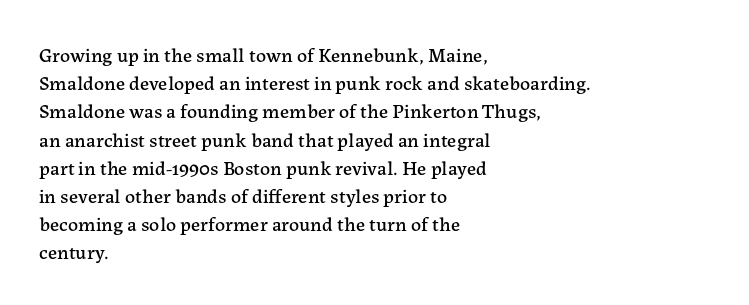
Q: Is the text italic (slanted)? A: No, it is upright.
Q: Is the text underlined? A: No.
Q: How is the paragraph aligned? A: Left-aligned.
Q: Is the spacing between letters normal or unusually wide? A: Normal.
Q: Is the spacing between lines tight, normal or loose? A: Normal.
